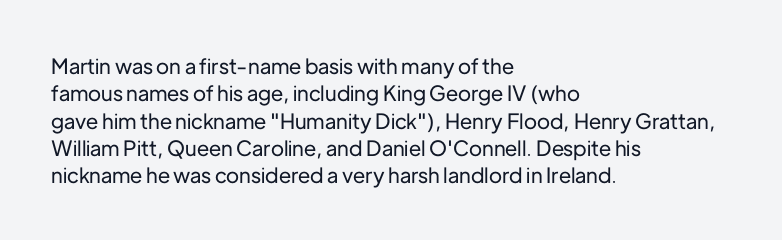
You could call the tracking neutral — neither tight nor loose. Honestly, there is no underline to notice here at all. This is roman type, the default non-slanted kind. Compared with a centered layout, this one pins lines to the left instead. Interline gaps are of average width in this sample.
